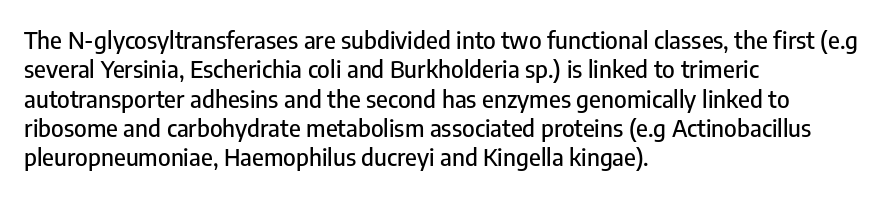
The image shows 24 px text type, upright; set left-aligned, line spacing 1.22x, normal letter spacing, not underlined.
